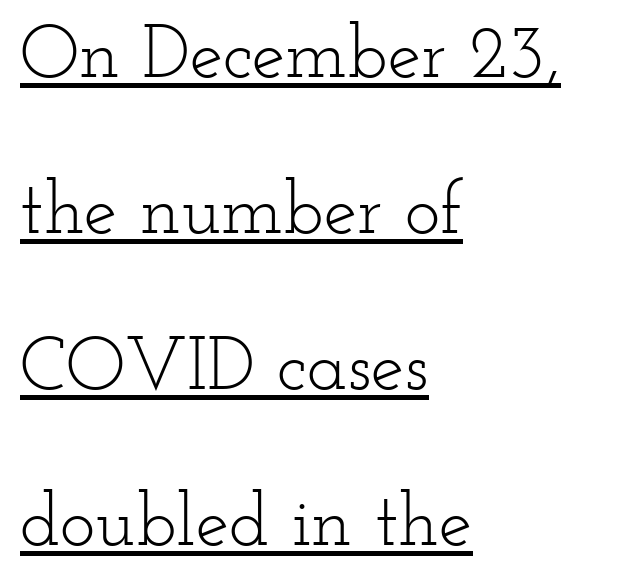
{"serif": "yes", "italic": "no", "bold": "no", "weight": "light", "width": "wide", "stroke_contrast": "low", "x_height": "small", "monospaced": "no", "underline": "yes", "align": "left", "line_spacing": "loose", "line_spacing_ratio": 2.08, "letter_spacing": "normal", "letter_spacing_em": 0.0, "glyph_px": 75}
